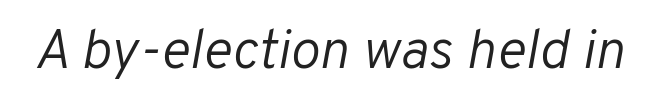
{"italic": "yes", "lean": "right", "slant_degrees": 10, "bold": "no", "weight": "light", "width": "normal", "stroke_contrast": "low", "x_height": "medium", "monospaced": "no", "underline": "no", "letter_spacing": "normal", "letter_spacing_em": 0.0, "glyph_px": 56}
